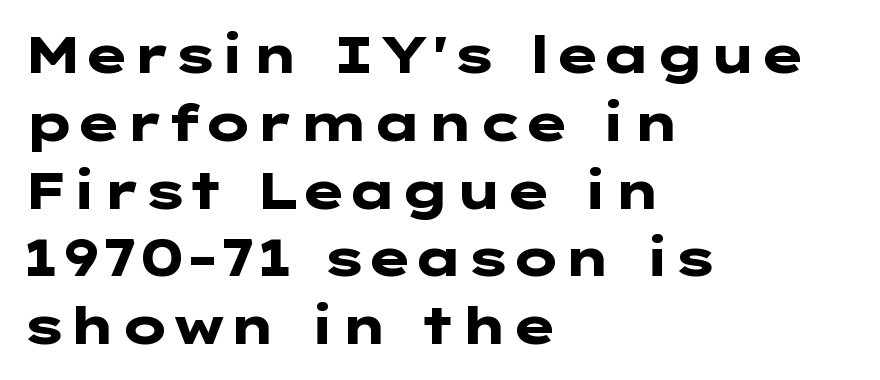
Q: Is the text bold? A: Yes.
Q: Is the text italic (slanted)? A: No, it is upright.
Q: Is the typeface a serif or a sans-serif typeface? A: Sans-serif.
Q: Is the text underlined? A: No.
Q: How is the paragraph aligned? A: Left-aligned.
Q: Is the spacing between letters normal or unusually wide? A: Normal.
Q: Is the spacing between lines tight, normal or loose? A: Normal.
Q: Width (condensed, normal, or wide)? A: Wide.
Q: Stroke contrast? A: Low.
Q: x-height? A: Medium.
